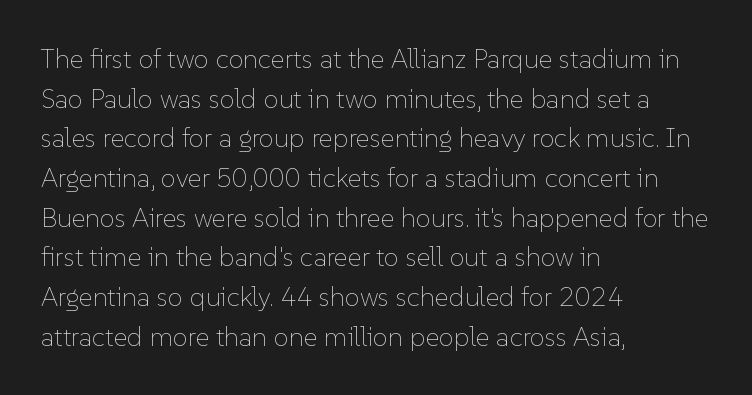
Q: Is the text bold? A: No.
Q: Is the text italic (slanted)? A: No, it is upright.
Q: Is the text underlined? A: No.
Q: How is the paragraph aligned? A: Left-aligned.
Q: Is the spacing between letters normal or unusually wide? A: Normal.
Q: Is the spacing between lines tight, normal or loose? A: Normal.
